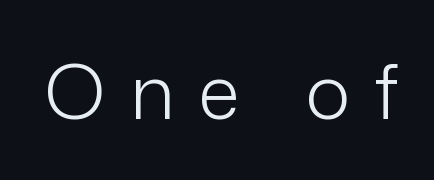
Italic? Not at all — the glyphs are vertical. The letters advance in unequal steps, a hallmark of proportional type. The passage shown is not underscored anywhere. Look at the bottom of the vertical strokes: they stop flat, with no serifs.
